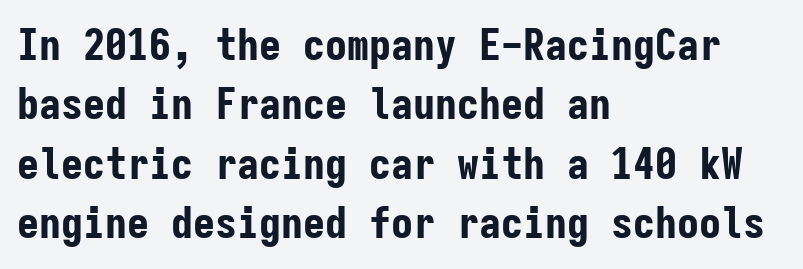
Regarding leading, the lines here are spaced in the standard way. The face used here is monospaced, like something from a code editor. Short note: letters normally spaced. The designer went with a sans here, leaving each stem footless. These lines stack with their left ends in a neat column. Is the type bold? Yes — the strokes are clearly thick and heavy.
